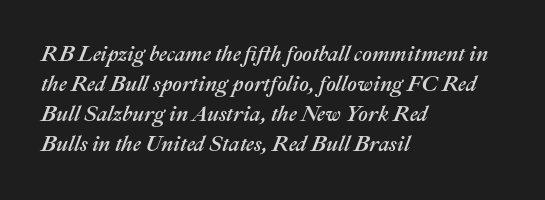
Alignment: flush left. Lines of text with bare space underneath. The horizontal fit of the characters is conventional and even. Looking at the ascenders, they clearly lean. Compared with typical paragraphs, the rows here are spaced about the same.
